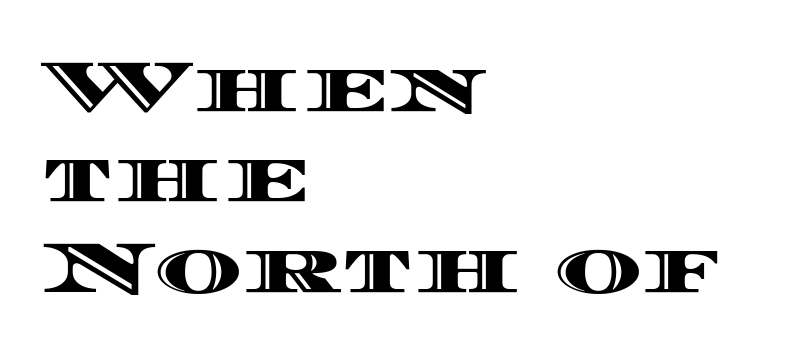
No extra tracking has been applied to these lines. The text block is weighted toward the left margin, trailing off unevenly rightward. The strip under each line holds only bare page. The lettering stays uniformly vertical, giving the passage a roman look. The face used here is proportionally spaced, like ordinary book or web type.
